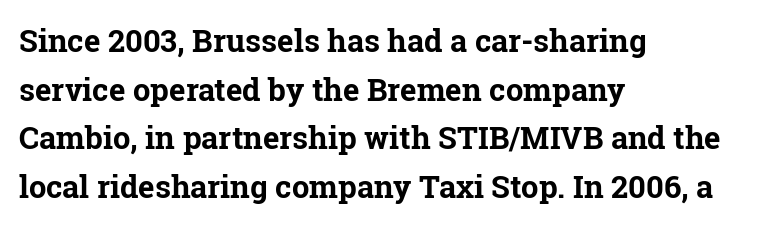
{"serif": "yes", "italic": "no", "bold": "yes", "weight": "bold", "width": "normal", "stroke_contrast": "low", "x_height": "medium", "monospaced": "no", "underline": "no", "align": "left", "line_spacing": "normal", "line_spacing_ratio": 1.57, "letter_spacing": "normal", "letter_spacing_em": 0.0, "glyph_px": 31}
